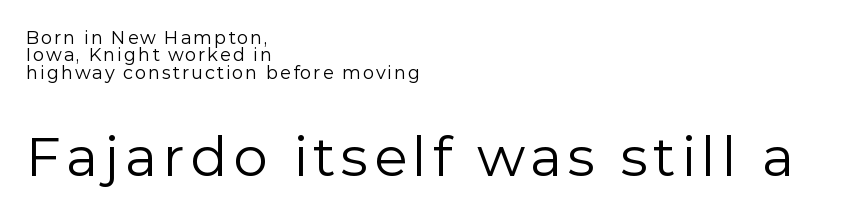
Q: Is the text bold? A: No.
Q: Is the text italic (slanted)? A: No, it is upright.
Q: Is the typeface a serif or a sans-serif typeface? A: Sans-serif.
Q: Is the text underlined? A: No.
Q: How is the paragraph aligned? A: Left-aligned.
Q: Is the spacing between lines tight, normal or loose? A: Tight.
Q: Which block of text is set in a larger size, the first (top) or the second (bottom)? A: The second (bottom) one.
Q: Width (condensed, normal, or wide)? A: Normal.
Q: Stroke contrast? A: Low.
Q: x-height? A: Medium.
Q: Monospaced? A: No.
